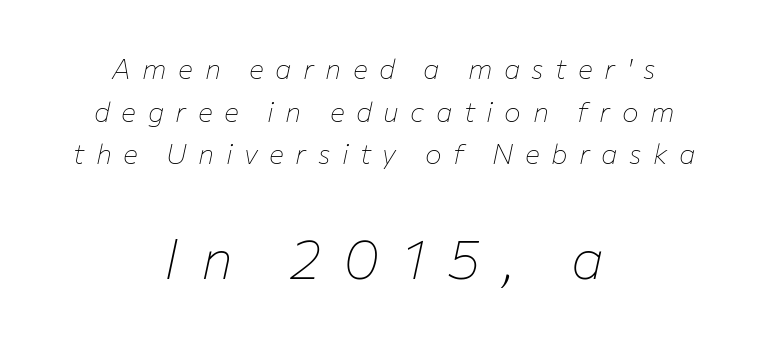
Letter spacing: wide. This is oblique type, the kind used for emphasis or titles. The letters advance in unequal steps, a hallmark of proportional type. The rendering positions every line midway between the sides. The zone under the glyphs is completely vacant. This block has exactly the height ordinary leading produces.
